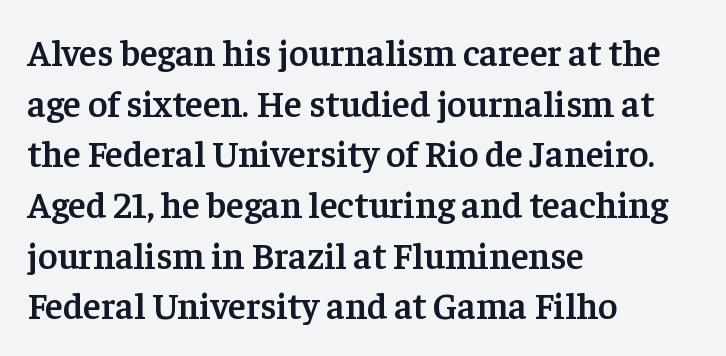
{"serif": "yes", "italic": "no", "bold": "semi", "weight": "semibold", "width": "normal", "stroke_contrast": "low", "x_height": "medium", "monospaced": "no", "underline": "no", "align": "left", "line_spacing": "normal", "line_spacing_ratio": 1.37, "letter_spacing": "normal", "letter_spacing_em": 0.0, "glyph_px": 37}
